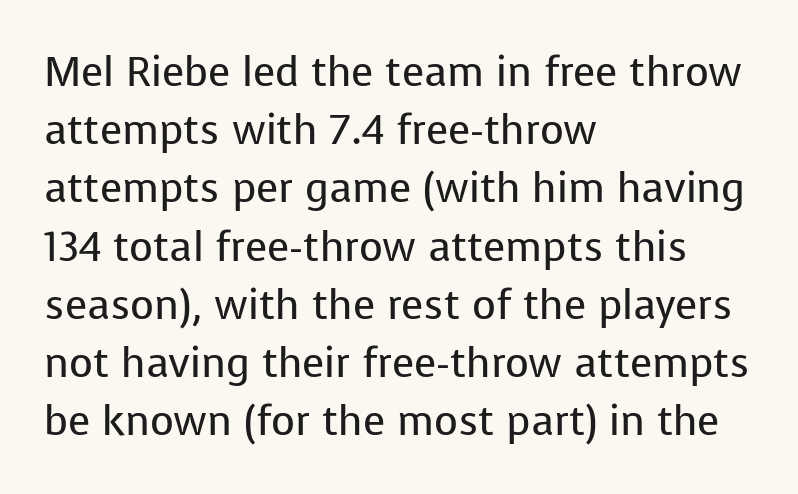
Q: Is the text bold? A: No.
Q: Is the text italic (slanted)? A: No, it is upright.
Q: Is the typeface a serif or a sans-serif typeface? A: Sans-serif.
Q: Is the text underlined? A: No.
Q: How is the paragraph aligned? A: Left-aligned.
Q: Is the spacing between letters normal or unusually wide? A: Normal.
Q: Is the spacing between lines tight, normal or loose? A: Normal.
Q: Width (condensed, normal, or wide)? A: Normal.
Q: Stroke contrast? A: Low.
Q: x-height? A: Medium.
Q: Monospaced? A: No.
